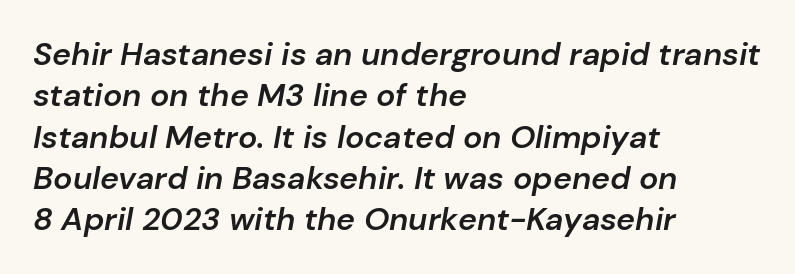
The glyphs have the mass of a demibold cut, below bold. The string is rendered with underlining switched off. These lines were composed using italics. You could not count columns in this text — the font is proportionally spaced. Summary of vertical rhythm: regular, with standard interline spacing.
